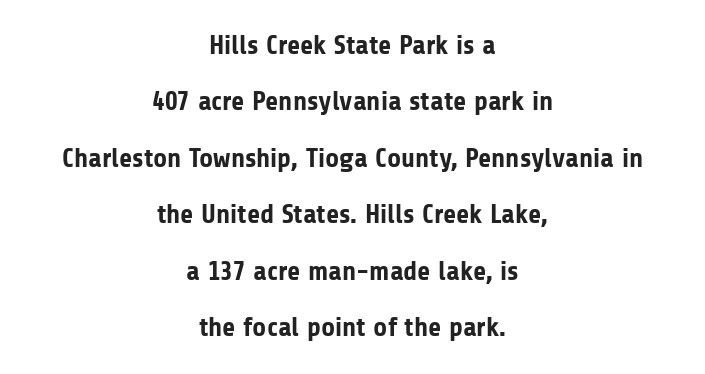
The image shows 27 px bold type, upright; set centered, loose line spacing (2.09x), normal letter spacing, not underlined.
